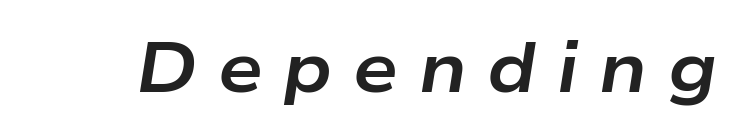
Heavy-handed strokes throughout: this text is bold. Italic? Definitely — the glyphs are oblique. The letterforms stand isolated, each surrounded by extra space. Check under the words: just untouched page.
